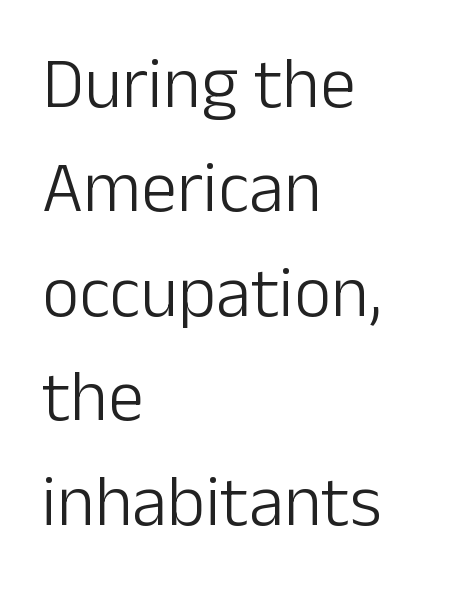
The image shows 72 px light sans-serif type, upright; set left-aligned, normal line spacing (1.45x), normal letter spacing, not underlined; low stroke contrast and a medium x-height.
